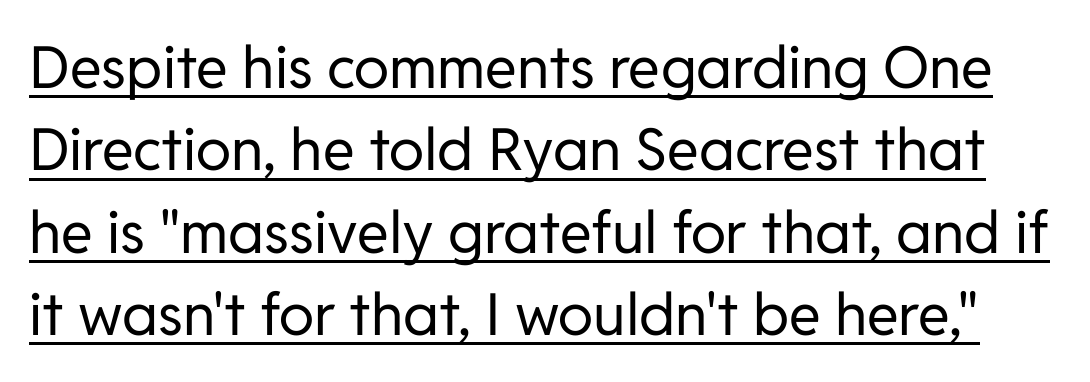
{"serif": "no", "italic": "no", "bold": "no", "weight": "regular", "width": "normal", "stroke_contrast": "low", "x_height": "medium", "monospaced": "no", "underline": "yes", "line_spacing": "normal", "line_spacing_ratio": 1.42, "letter_spacing": "normal", "letter_spacing_em": 0.0, "glyph_px": 58}
